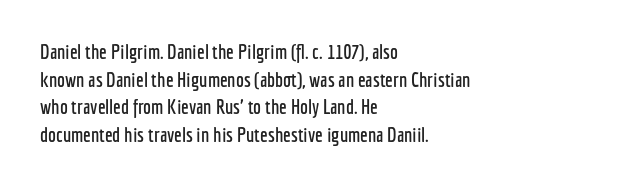
The block of text has a typical density, with ordinary space between rows. The letters stand straight up with perfectly vertical stems. Line starts are locked; line ends wander. Between one letter and the next there's only the usual sliver of space. Type without underlining.
